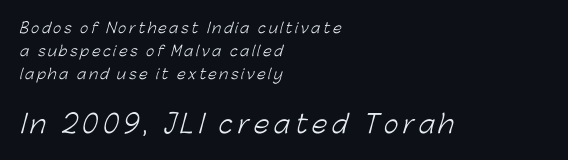
Glance below the letters and you will spot only blank space. Between these two stacked blocks, the lower one wins on size. Quick note: interline space is typical. Short and long lines alike share a common starting point at left.
